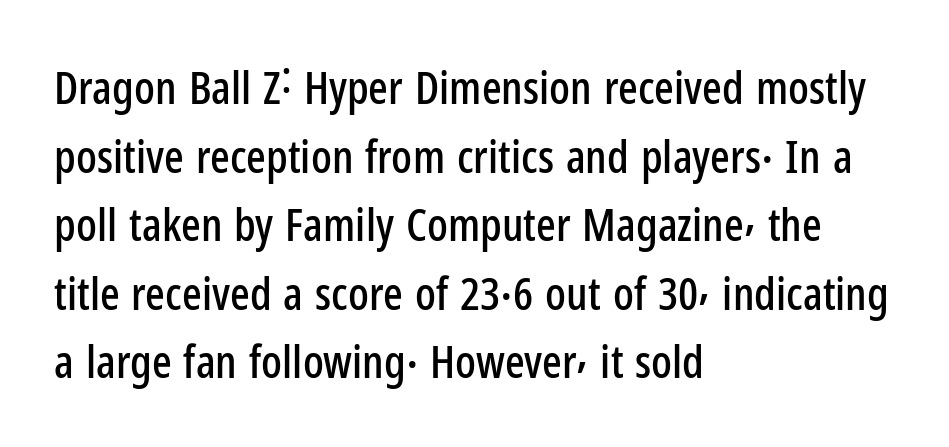
This rendering uses left alignment, leaving the right contour irregular. Spacing between characters is what you'd get straight out of the box. Is there much room between lines? A standard amount, neither cramped nor airy. This is the regular roman posture of the typeface. Spacing verdict: proportional, widths tailored to each character.
